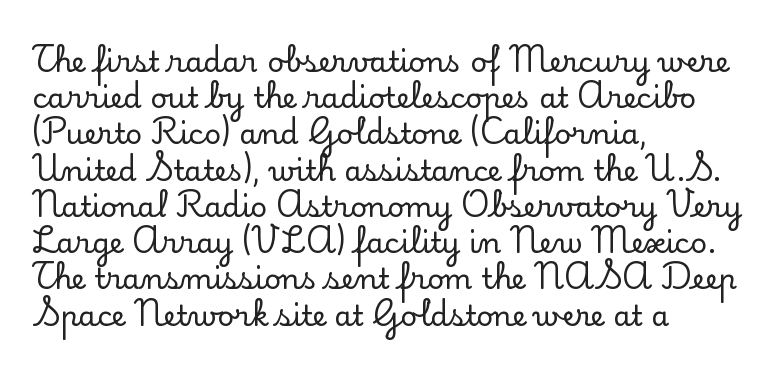
The paragraph shown leans on its left margin. Glyph-to-glyph distance matches everyday printed text. When letters stand straight like this, we call the style roman or upright. Type style note: has serifs. Notice how descenders clear the ascenders below comfortably — that's standard leading. Varying glyph widths throughout — classic text-font behaviour.
